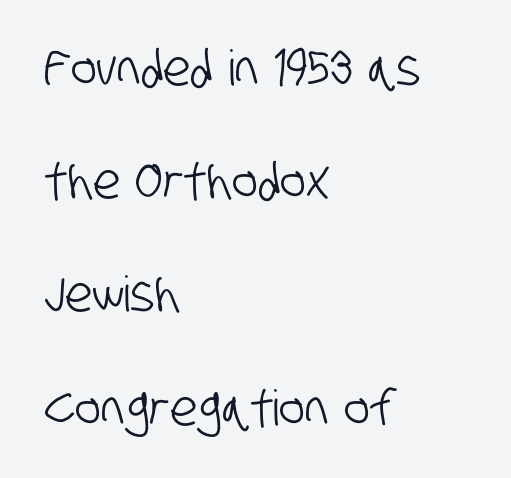
{"serif": "no", "width": "condensed", "stroke_contrast": "low", "x_height": "large", "monospaced": "no", "underline": "no", "align": "left", "line_spacing": "loose", "line_spacing_ratio": 2.31, "letter_spacing": "normal", "letter_spacing_em": 0.0, "glyph_px": 49}
